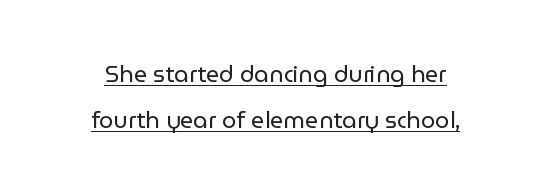
{"italic": "no", "bold": "no", "underline": "yes", "align": "center", "line_spacing": "loose", "line_spacing_ratio": 2.02, "letter_spacing": "normal", "letter_spacing_em": 0.0, "glyph_px": 23}
